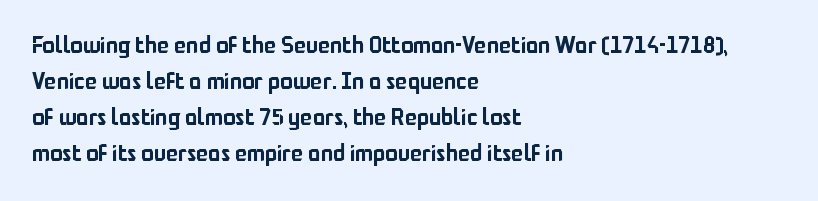
Regular leading. Check under the words: just untouched page. The type is set solid horizontally, with unmodified tracking. The paragraph has a hard left edge and a soft right edge.
